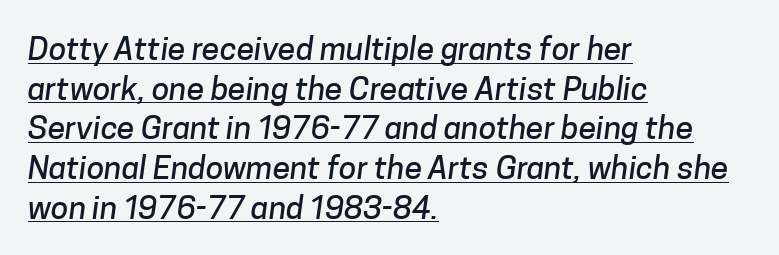
Q: Is the typeface a serif or a sans-serif typeface? A: Sans-serif.
Q: Is the text underlined? A: Yes.
Q: How is the paragraph aligned? A: Left-aligned.
Q: Is the spacing between letters normal or unusually wide? A: Normal.
Q: Width (condensed, normal, or wide)? A: Normal.
Q: Stroke contrast? A: Low.
Q: x-height? A: Medium.
Q: Monospaced? A: No.
